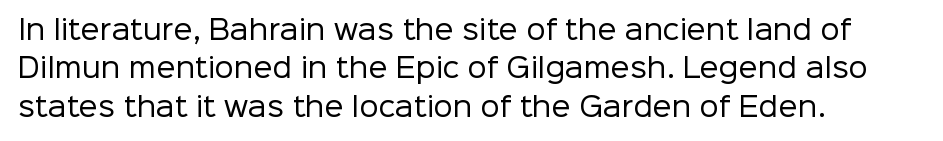
The image shows 27 px text type, upright; set left-aligned, normal line spacing (1.42x), normal letter spacing, not underlined.
